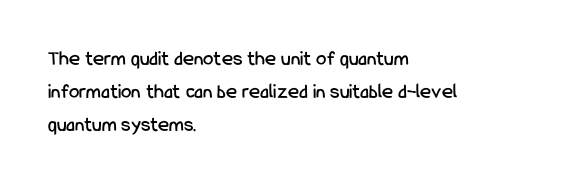
The tracking reads as untouched default to a designer's eye. Anything drawn beneath the words? Only blank space. Leading: standard. The lettering holds an erect, upright posture throughout.
